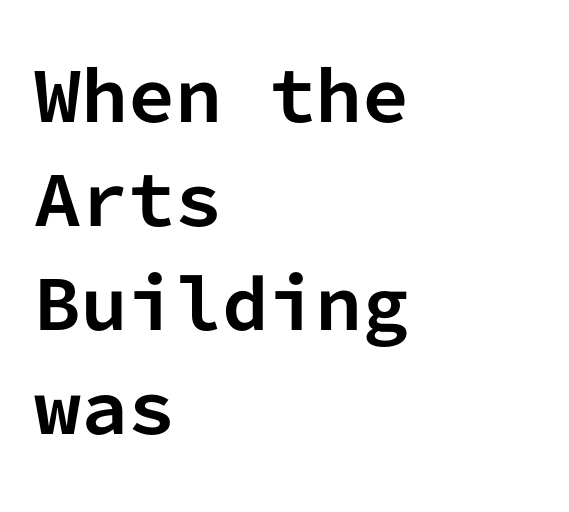
Heavy, bold letterforms. The rendering uses a moderate line-height, typical for paragraphs. A roman cut, with each character standing at attention. In terms of letterspacing, this is plain default setting. You could count columns in this text — the font is strictly monospaced.
